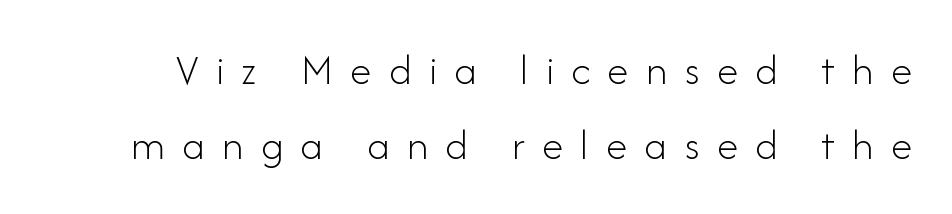
{"serif": "no", "italic": "no", "bold": "no", "weight": "light", "width": "normal", "stroke_contrast": "low", "x_height": "small", "monospaced": "no", "underline": "no", "line_spacing": "normal", "line_spacing_ratio": 1.7, "letter_spacing": "wide", "letter_spacing_em": 0.39, "glyph_px": 44}
